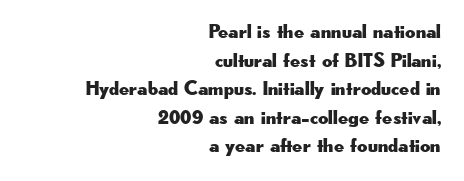
Q: Is the text italic (slanted)? A: No, it is upright.
Q: Is the text underlined? A: No.
Q: How is the paragraph aligned? A: Right-aligned.
Q: Is the spacing between letters normal or unusually wide? A: Normal.
Q: Is the spacing between lines tight, normal or loose? A: Normal.
